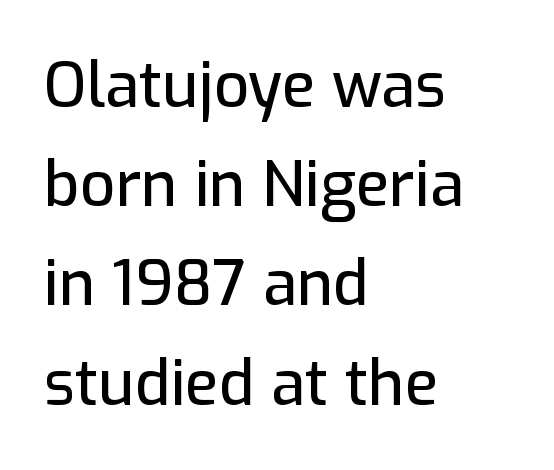
Check under the words: just untouched page. The paragraph shown leans on its left margin. Vertical strokes here are truly vertical. This is sans-serif lettering, the kind often seen on screens and signage. A normal amount of white space separates one row of letters from the next.
